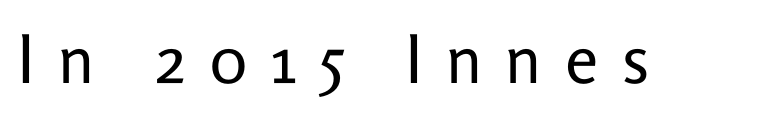
Q: Is the text bold? A: No.
Q: Is the text italic (slanted)? A: No, it is upright.
Q: Is the typeface a serif or a sans-serif typeface? A: Sans-serif.
Q: Is the text underlined? A: No.
Q: Is the spacing between letters normal or unusually wide? A: Unusually wide.
Q: Width (condensed, normal, or wide)? A: Normal.
Q: Stroke contrast? A: Low.
Q: x-height? A: Medium.
Q: Monospaced? A: No.
